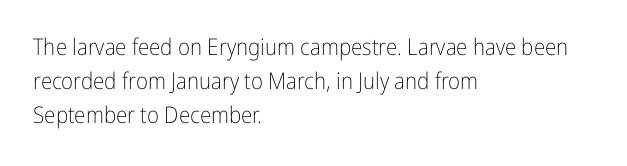
The image shows 23 px text type, upright; set left-aligned, normal line spacing (1.47x), normal letter spacing, not underlined.
